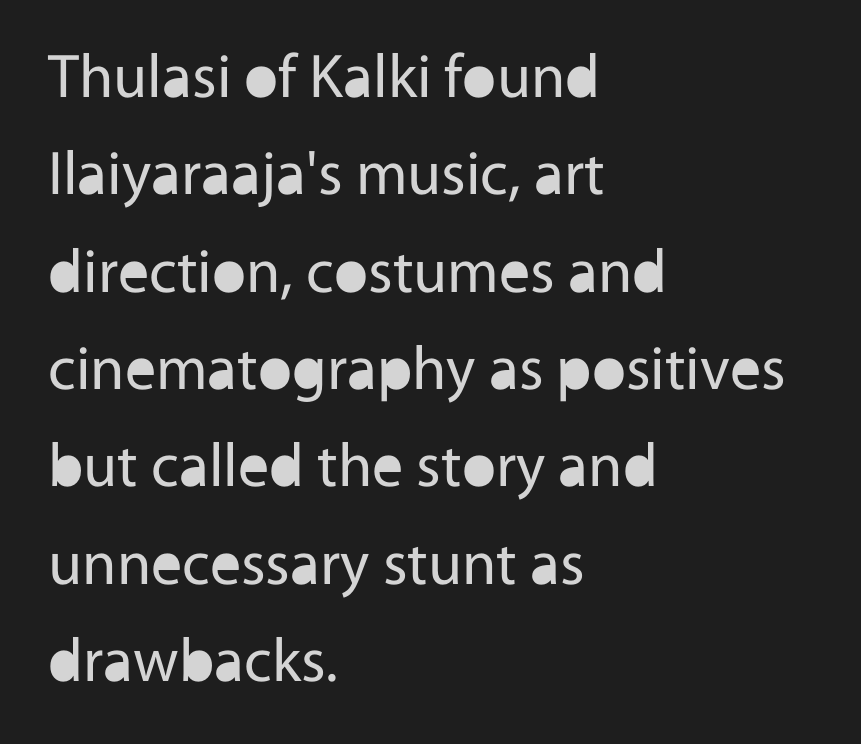
{"serif": "no", "italic": "no", "bold": "no", "weight": "regular", "width": "normal", "x_height": "medium", "monospaced": "no", "underline": "no", "align": "left", "line_spacing": "normal", "line_spacing_ratio": 1.57, "letter_spacing": "normal", "letter_spacing_em": 0.0, "glyph_px": 62}
